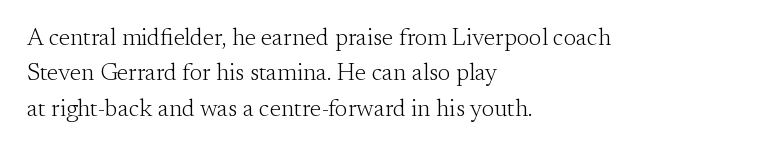
Q: Is the text bold? A: No.
Q: Is the text italic (slanted)? A: No, it is upright.
Q: Is the text underlined? A: No.
Q: How is the paragraph aligned? A: Left-aligned.
Q: Is the spacing between letters normal or unusually wide? A: Normal.
Q: Is the spacing between lines tight, normal or loose? A: Normal.
